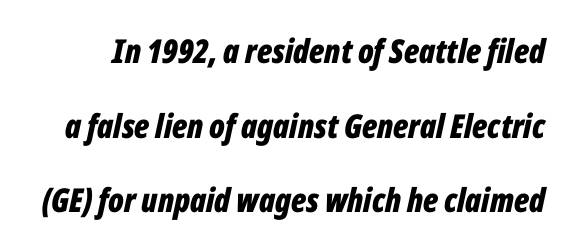
The rendering keeps characters at their native spacing. Looks like regular typesetting: each glyph gets only the width it needs. The sample has been set heavy, in full bold. Italic? Definitely — the glyphs are oblique. Leading: increased.
